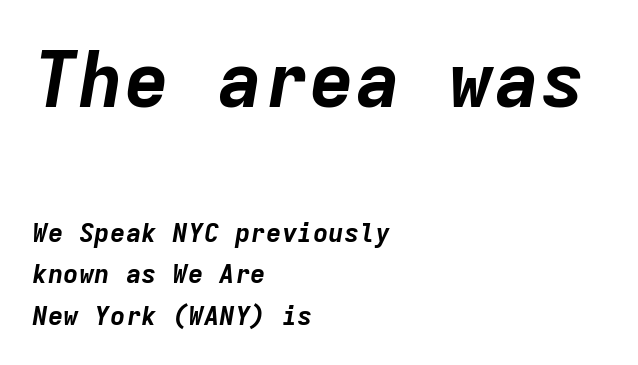
Spacing verdict: monospaced, one width for all characters. You get the large type first, then a drop to smaller type. The line texture is even and compact thanks to regular tracking. The face used here has a pronounced slope to its letters. These lines carry a lot of weight — the face is fully bold.
